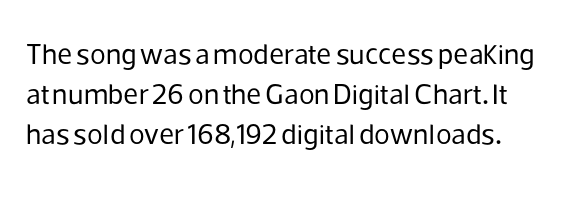
{"serif": "no", "italic": "no", "bold": "no", "weight": "regular", "width": "normal", "stroke_contrast": "low", "x_height": "medium", "monospaced": "no", "underline": "no", "line_spacing": "normal", "line_spacing_ratio": 1.38, "letter_spacing": "normal", "letter_spacing_em": 0.0, "glyph_px": 29}
